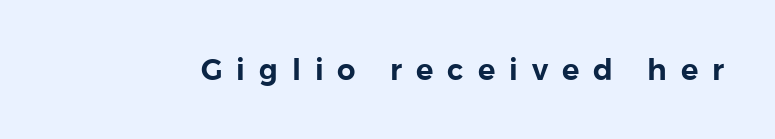
{"serif": "no", "italic": "no", "width": "normal", "x_height": "medium", "monospaced": "no", "underline": "no", "letter_spacing": "wide", "letter_spacing_em": 0.48, "glyph_px": 29}
